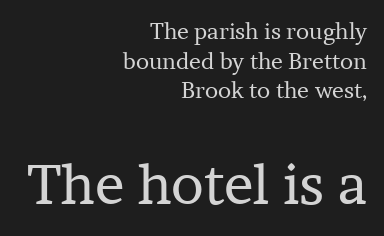
The image shows 55 px regular-weight serif type, upright; set right-aligned, normal line spacing (1.35x), normal letter spacing, not underlined; the second (bottom) block is 2.5x larger; low stroke contrast and a medium x-height.
